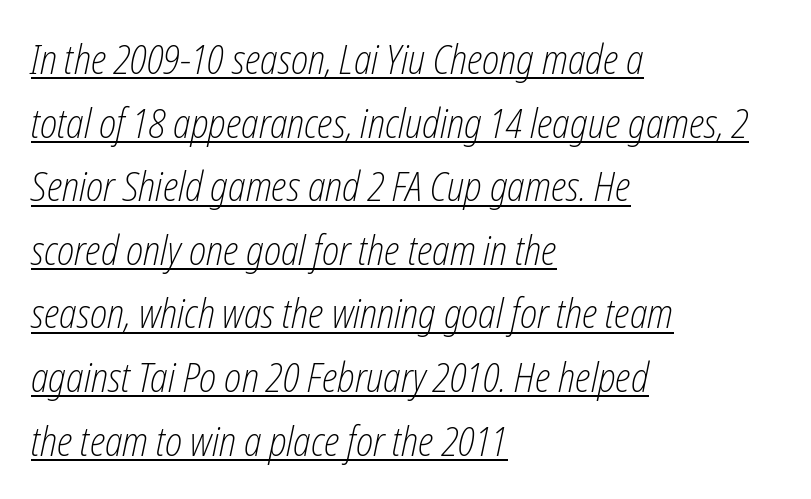
Each letter keeps its own natural width here, so spacing adapts to shape. Each word holds together tightly as a unit, with standard inter-letter gaps. Reading down the column, the eye jumps a familiar distance to each next line. Weight: in the light-to-regular range.
